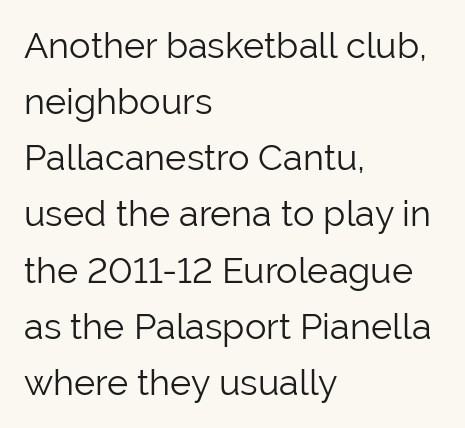
{"serif": "no", "italic": "no", "bold": "no", "weight": "light", "width": "normal", "stroke_contrast": "low", "x_height": "medium", "monospaced": "no", "underline": "no", "align": "left", "line_spacing": "normal", "line_spacing_ratio": 1.56, "letter_spacing": "normal", "letter_spacing_em": 0.0, "glyph_px": 36}
